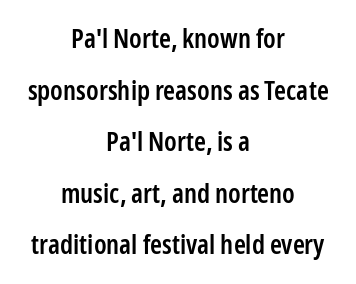
The image shows 27 px text type, upright; set centered, loose line spacing (1.91x), normal letter spacing, not underlined.
